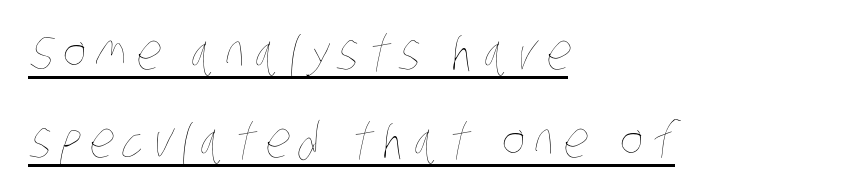
{"bold": "no", "weight": "thin", "width": "condensed", "stroke_contrast": "low", "x_height": "large", "monospaced": "no", "underline": "yes", "align": "left", "line_spacing_ratio": 1.8, "glyph_px": 49}
